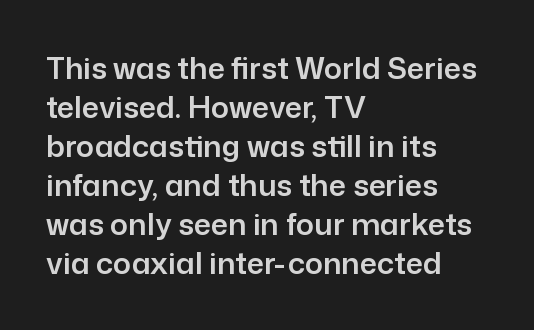
Line spacing here is normal. Words appear dense and cohesive because spacing is normal. Horizontal alignment here is leftward, the default for most running prose. Italic? Not at all — the glyphs are vertical. Classification — sans serif.
